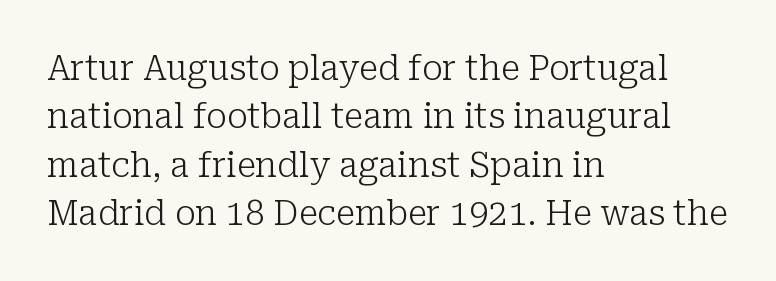
{"serif": "yes", "italic": "no", "bold": "no", "weight": "light", "width": "normal", "stroke_contrast": "low", "x_height": "medium", "monospaced": "no", "underline": "no", "align": "left", "line_spacing": "normal", "line_spacing_ratio": 1.38, "letter_spacing": "normal", "letter_spacing_em": 0.0, "glyph_px": 35}
